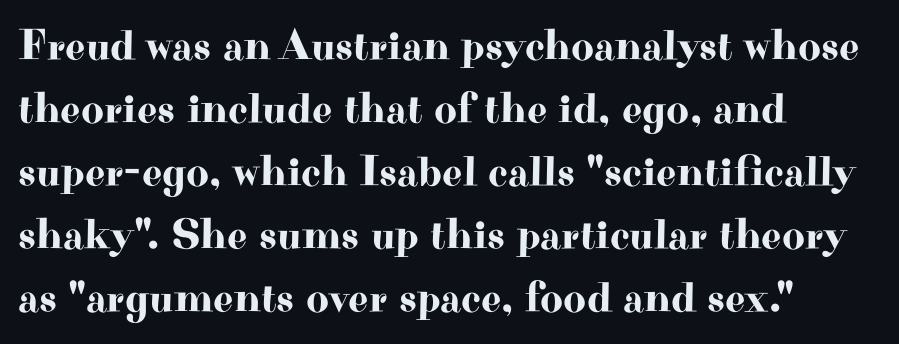
{"serif": "yes", "italic": "no", "width": "wide", "stroke_contrast": "high", "x_height": "small", "monospaced": "no", "underline": "no", "align": "left", "line_spacing": "normal", "line_spacing_ratio": 1.43, "letter_spacing": "normal", "letter_spacing_em": 0.0, "glyph_px": 44}
